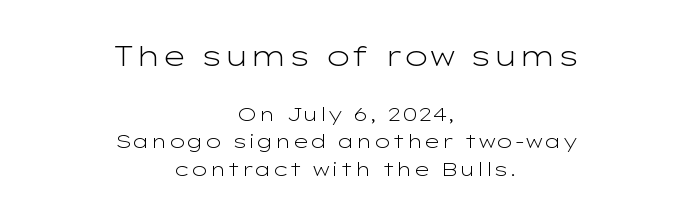
The image shows 28 px light, wide sans-serif type, upright; set centered, normal line spacing (1.47x), normal letter spacing, not underlined; the first (top) block is 1.47x larger; low stroke contrast and a medium x-height.
